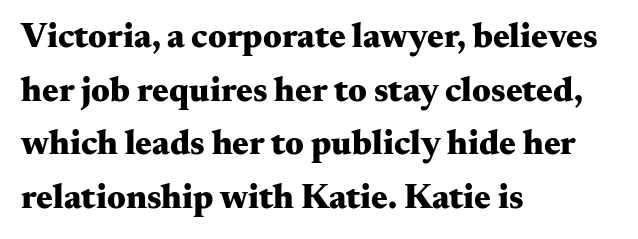
Spacing verdict: proportional, widths tailored to each character. Little horizontal feet cap the strokes, marking this as serif type. The letters sit at their default tracking, neither squeezed nor spread. Each row of text sits above clean, open space. Weight: bold. How would I describe the line gaps? Plain and ordinary.
